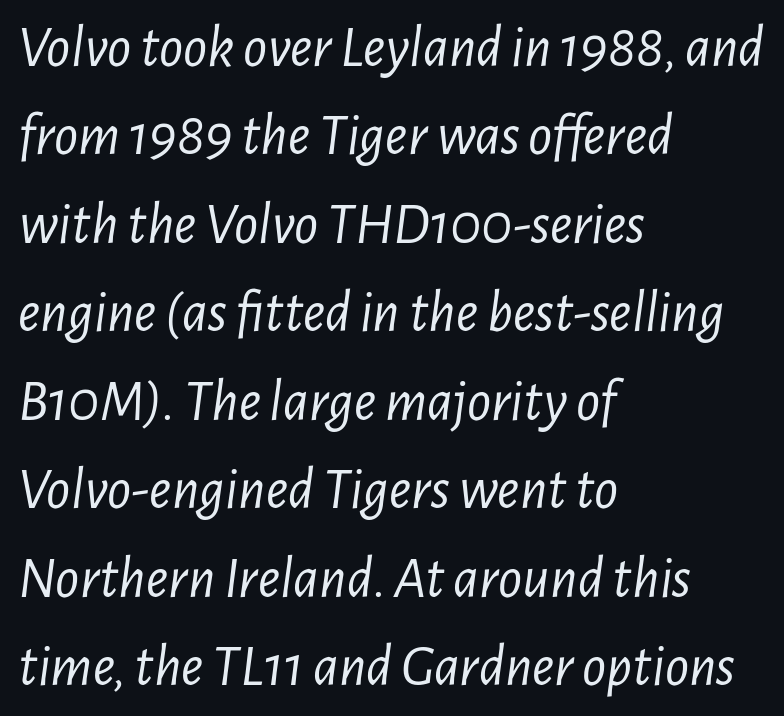
The typography opts for an oblique posture over an upright one. Teacher's note: observe the even left margin — that is flush-left alignment. The rendering uses natural spacing where letterforms have individual widths. Leading: standard.
